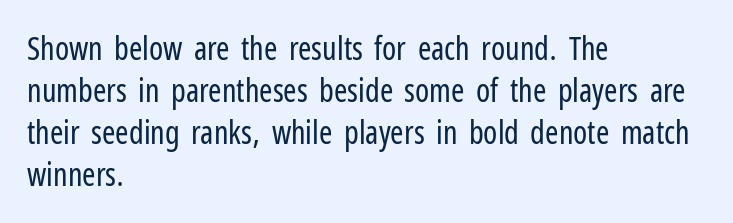
Proportional: the letters do not fall into vertical columns. Designer's note — italics off, roman on. The face used here is rendered with its standard letterfit. Stroke terminals: plain, sans-serif. These lines sit exactly where default settings would place them.
